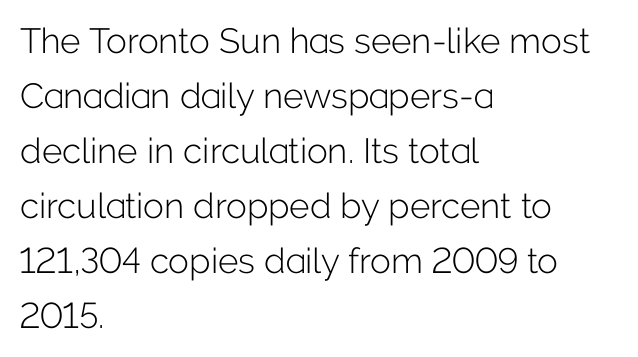
The characters display no serif detailing; their extremities are plain. Default kerning and tracking; the words read as compact shapes. The specimen reads as upright at a glance. The compositor pushed each line to the left boundary. Regarding leading, the lines here are spaced in the standard way. This reads as an unemphasized weight, regular at the heaviest.
